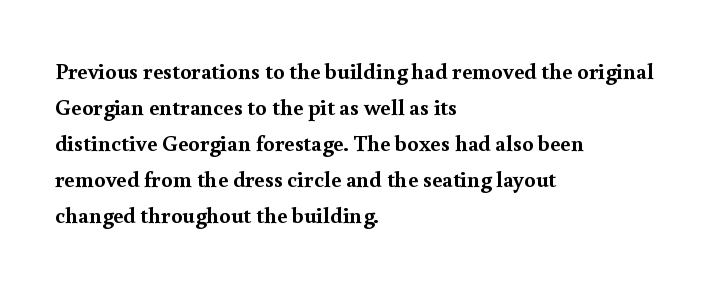
The image shows 23 px bold type, upright; set left-aligned, normal line spacing (1.57x), normal letter spacing, not underlined.
